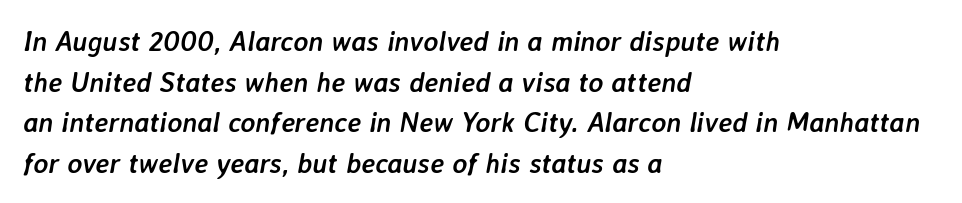
On the weight axis this lands at bold, roughly 700. The paragraph shown leans on its left margin. Does the lettering tilt? It does — this is italic. Tracking value appears to be zero — textbook default spacing. The lines sit at an ordinary, default distance from one another. The rendering uses natural spacing where letterforms have individual widths.
